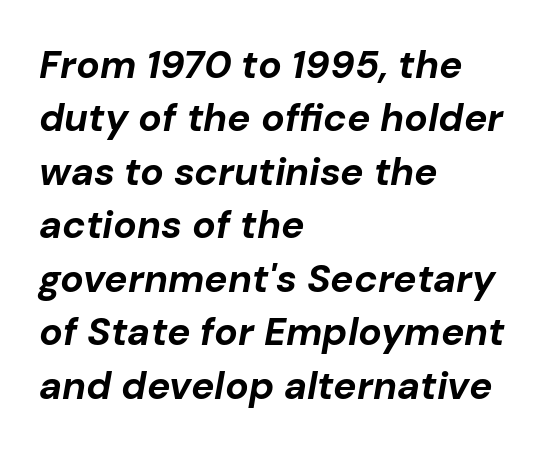
{"italic": "yes", "lean": "right", "slant_degrees": 10, "bold": "yes", "weight": "bold", "width": "normal", "stroke_contrast": "low", "x_height": "medium", "monospaced": "no", "underline": "no", "align": "left", "line_spacing": "normal", "line_spacing_ratio": 1.37, "letter_spacing": "normal", "letter_spacing_em": 0.0, "glyph_px": 39}
